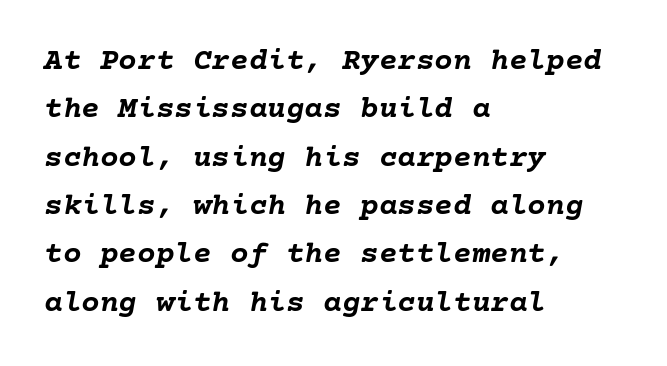
If you drew a ruler down the left edge, every line would touch it. The passage shown stacks its lines at a standard gap. Does extra space separate the letters? No, they use regular spacing. These lines carry a lot of weight — the face is fully bold.
